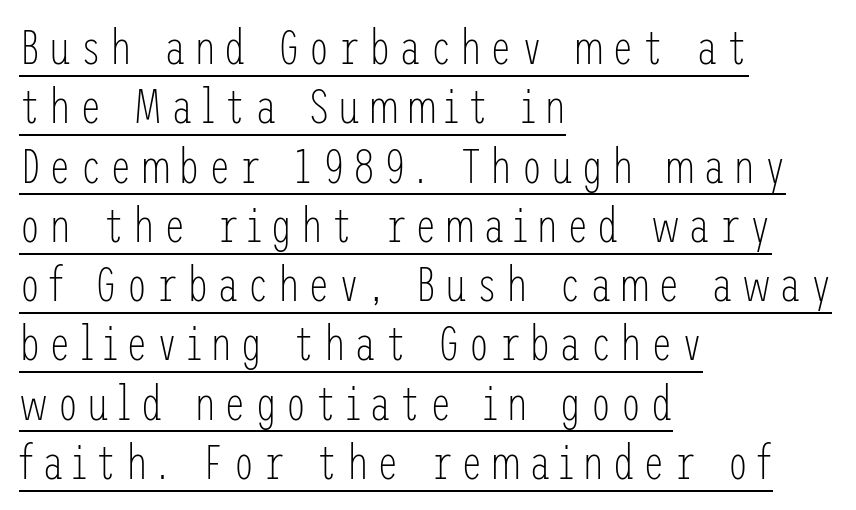
This rendering employs a face without finishing strokes, i.e., a sans-serif. Emphasis is given by a line drawn under the lettering. Tall strokes in this sample are plumb rather than angled. One-word summary of the alignment: left. Stroke thickness stays within the range of a standard reading face or lighter.
